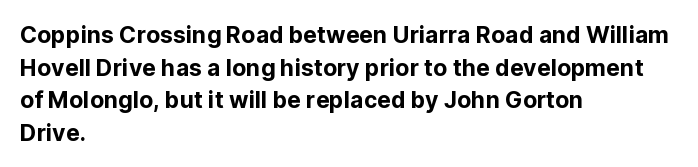
All the whitespace from short lines collects on the right. Standard letterfit; no display-style spreading of the glyphs. The area under the type is left untouched. Characters remain perfectly vertical along every line. If you measured baseline to baseline, you'd find a middling distance.
